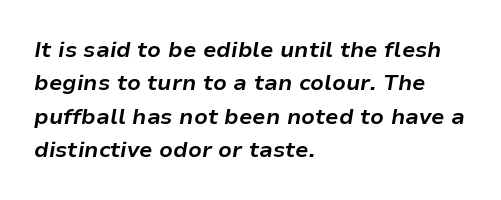
The image shows 22 px bold type, italic (leaning right); set left-aligned, normal line spacing (1.52x), normal letter spacing, not underlined.
